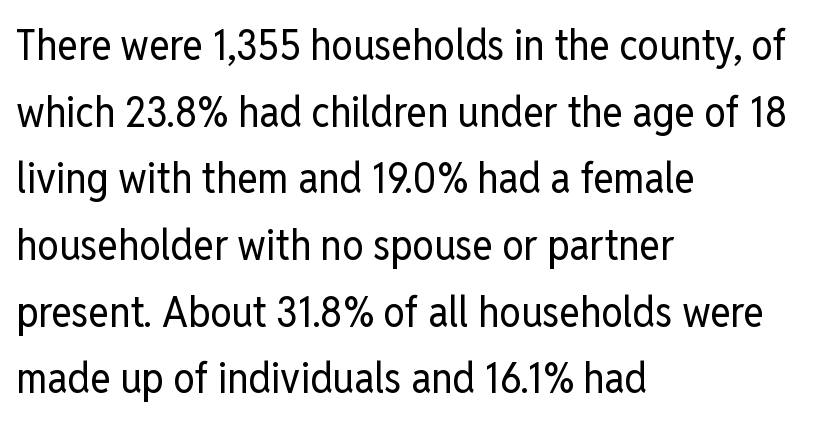
{"serif": "no", "italic": "no", "bold": "no", "weight": "regular", "width": "condensed", "stroke_contrast": "low", "x_height": "medium", "monospaced": "no", "underline": "no", "align": "left", "line_spacing": "normal", "line_spacing_ratio": 1.55, "letter_spacing": "normal", "letter_spacing_em": 0.0, "glyph_px": 43}
